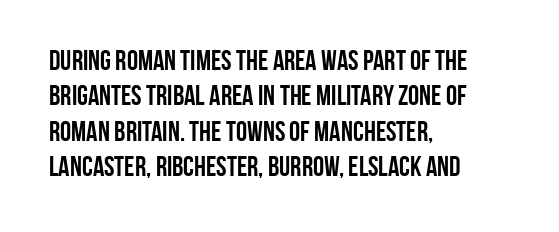
Q: Is the text bold? A: Yes.
Q: Is the text italic (slanted)? A: No, it is upright.
Q: Is the typeface a serif or a sans-serif typeface? A: Sans-serif.
Q: Is the text underlined? A: No.
Q: How is the paragraph aligned? A: Left-aligned.
Q: Is the spacing between letters normal or unusually wide? A: Normal.
Q: Is the spacing between lines tight, normal or loose? A: Normal.
Q: Width (condensed, normal, or wide)? A: Condensed.
Q: Stroke contrast? A: Low.
Q: x-height? A: Large.
Q: Monospaced? A: No.
